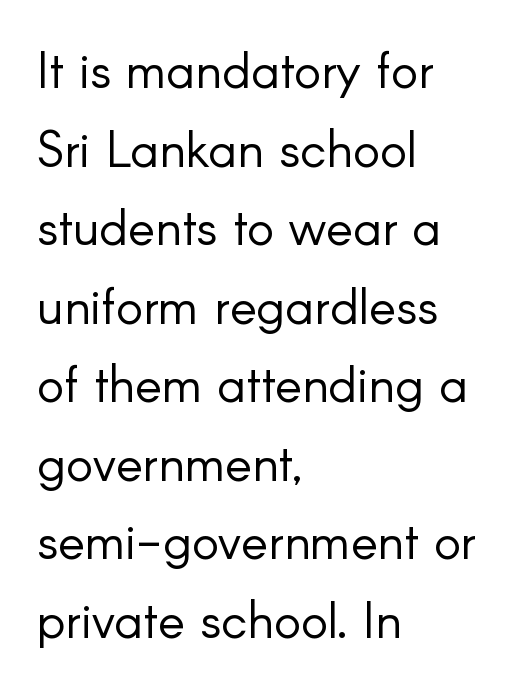
{"serif": "no", "italic": "no", "bold": "no", "weight": "light", "width": "normal", "stroke_contrast": "low", "x_height": "small", "monospaced": "no", "underline": "no", "align": "left", "line_spacing": "normal", "line_spacing_ratio": 1.54, "letter_spacing": "normal", "letter_spacing_em": 0.0, "glyph_px": 51}
